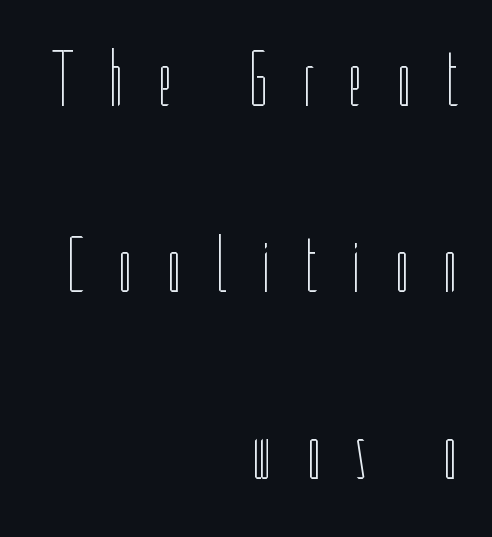
{"italic": "no", "bold": "no", "weight": "thin", "width": "condensed", "stroke_contrast": "low", "x_height": "medium", "monospaced": "no", "underline": "no", "align": "right", "line_spacing": "loose", "line_spacing_ratio": 2.36, "letter_spacing": "wide", "letter_spacing_em": 0.42, "glyph_px": 79}
